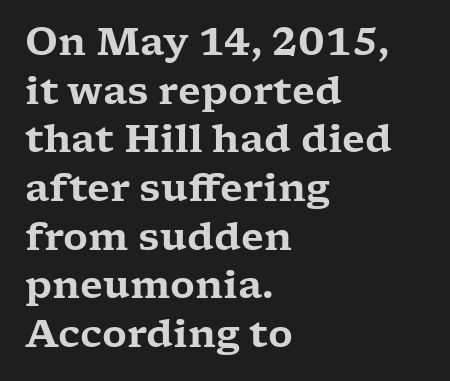
Q: Is the text italic (slanted)? A: No, it is upright.
Q: Is the typeface a serif or a sans-serif typeface? A: Serif.
Q: Is the text underlined? A: No.
Q: How is the paragraph aligned? A: Left-aligned.
Q: Is the spacing between letters normal or unusually wide? A: Normal.
Q: Is the spacing between lines tight, normal or loose? A: Normal.
Q: Width (condensed, normal, or wide)? A: Wide.
Q: Stroke contrast? A: Low.
Q: x-height? A: Medium.
Q: Monospaced? A: No.
